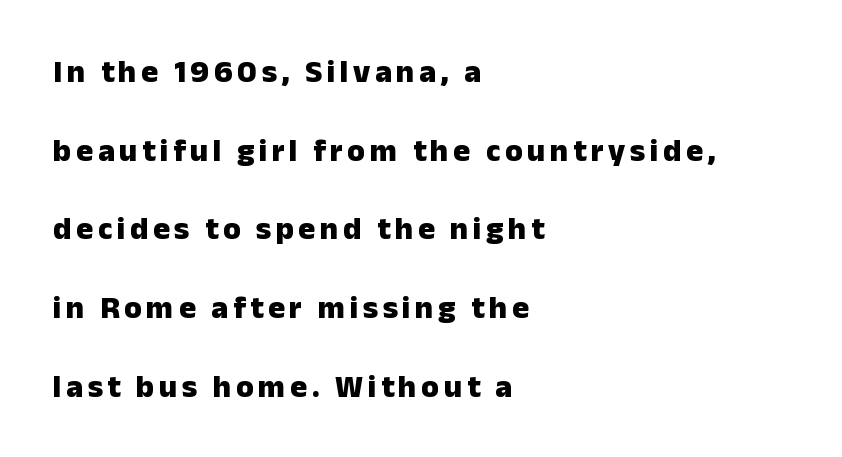
{"serif": "no", "italic": "no", "bold": "yes", "weight": "heavy", "width": "normal", "stroke_contrast": "low", "x_height": "medium", "monospaced": "no", "underline": "no", "align": "left", "line_spacing": "loose", "line_spacing_ratio": 2.46, "glyph_px": 32}
